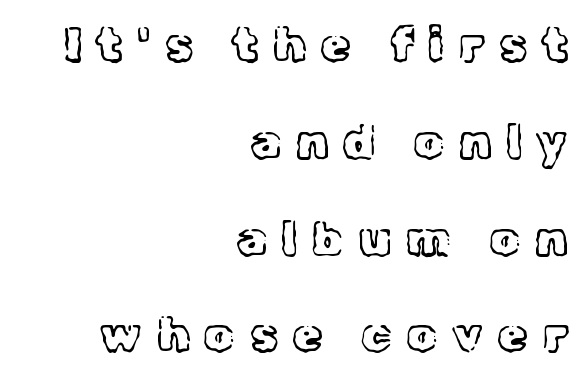
The string is rendered with underlining switched off. The font family rendered here belongs to the serif group. Weight: not bold — regular or lighter. The leading is generous, giving the passage an open texture. Nope, not italic — everything's standing straight.
